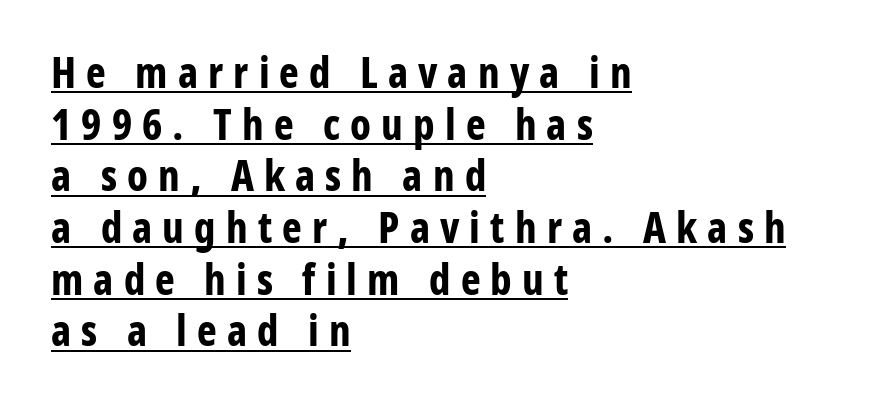
{"serif": "no", "italic": "no", "bold": "yes", "weight": "bold", "width": "condensed", "stroke_contrast": "low", "x_height": "medium", "monospaced": "no", "underline": "yes", "align": "left", "line_spacing_ratio": 1.23, "letter_spacing": "wide", "letter_spacing_em": 0.24, "glyph_px": 42}
